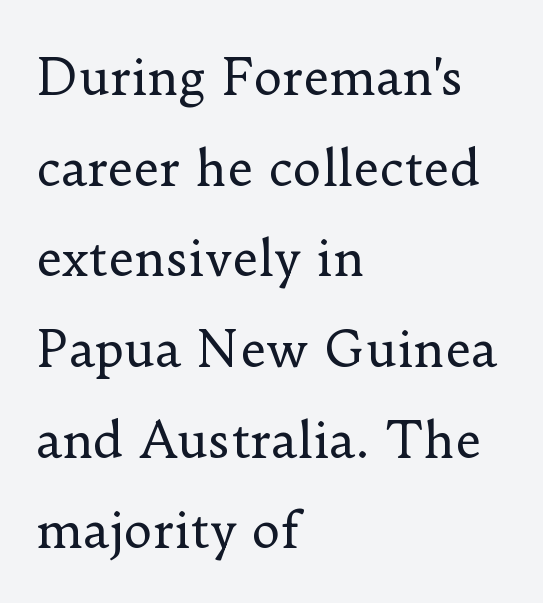
The letters carry serifs — small finishing strokes at the ends of their stems. A classic flush-left, rag-right setting is used for this passage. The weight would be labelled regular, book, light, or lighter still. The foot of each line stays bare and open. Proportional: the letters do not fall into vertical columns.
